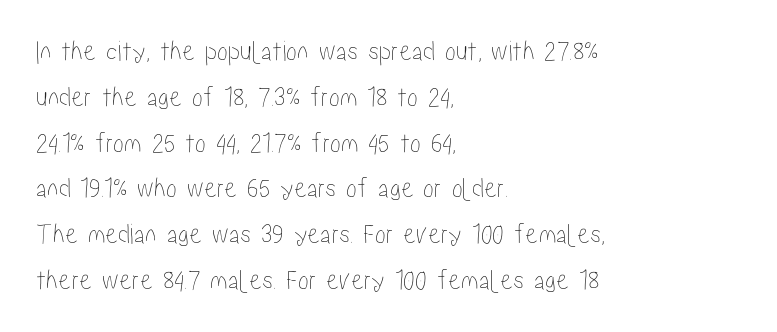
Q: Is the text italic (slanted)? A: No, it is upright.
Q: Is the text underlined? A: No.
Q: How is the paragraph aligned? A: Left-aligned.
Q: Is the spacing between letters normal or unusually wide? A: Normal.
Q: Is the spacing between lines tight, normal or loose? A: Normal.
Q: Width (condensed, normal, or wide)? A: Condensed.
Q: Stroke contrast? A: Low.
Q: x-height? A: Medium.
Q: Monospaced? A: No.
